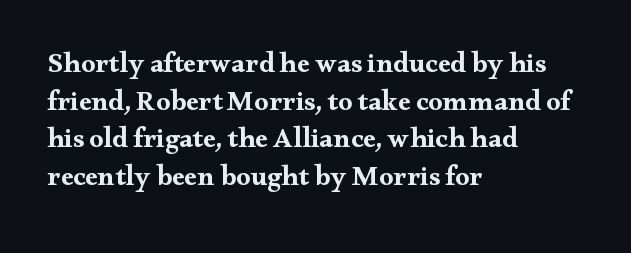
The image shows 28 px bold, wide serif type, upright; set left-aligned, normal line spacing (1.34x), normal letter spacing, not underlined; medium stroke contrast and a small x-height.
